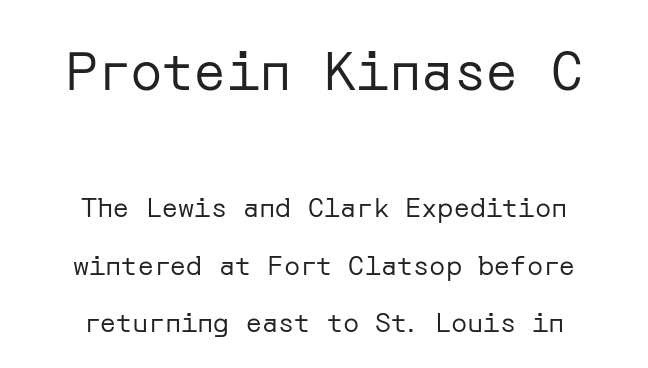
Q: Is the text bold? A: No.
Q: Is the text italic (slanted)? A: No, it is upright.
Q: Is the typeface a serif or a sans-serif typeface? A: Sans-serif.
Q: Is the text underlined? A: No.
Q: How is the paragraph aligned? A: Centered.
Q: Is the spacing between letters normal or unusually wide? A: Normal.
Q: Is the spacing between lines tight, normal or loose? A: Loose.
Q: Which block of text is set in a larger size, the first (top) or the second (bottom)? A: The first (top) one.
Q: Width (condensed, normal, or wide)? A: Normal.
Q: Stroke contrast? A: Low.
Q: x-height? A: Medium.
